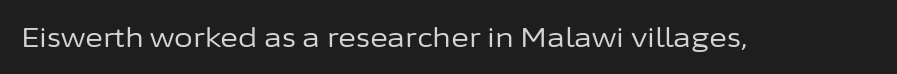
The image shows 27 px text type, upright; set normal letter spacing, not underlined.
